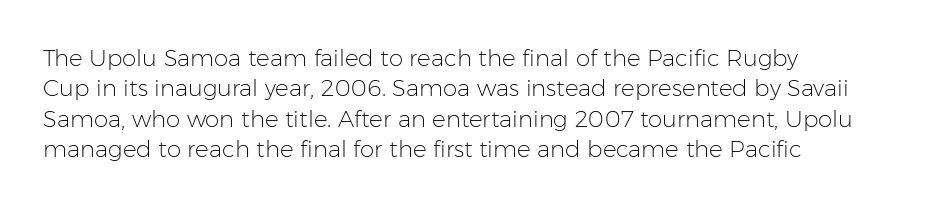
Q: Is the text bold? A: No.
Q: Is the text italic (slanted)? A: No, it is upright.
Q: Is the text underlined? A: No.
Q: How is the paragraph aligned? A: Left-aligned.
Q: Is the spacing between letters normal or unusually wide? A: Normal.
Q: Is the spacing between lines tight, normal or loose? A: Normal.
